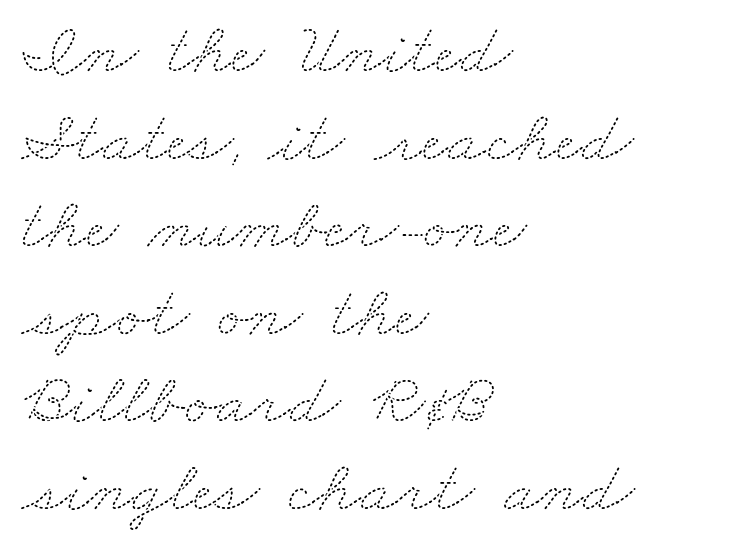
Q: Is the text bold? A: No.
Q: Is the text underlined? A: No.
Q: How is the paragraph aligned? A: Left-aligned.
Q: Is the spacing between letters normal or unusually wide? A: Normal.
Q: Width (condensed, normal, or wide)? A: Wide.
Q: Stroke contrast? A: Medium.
Q: x-height? A: Small.
Q: Monospaced? A: No.
